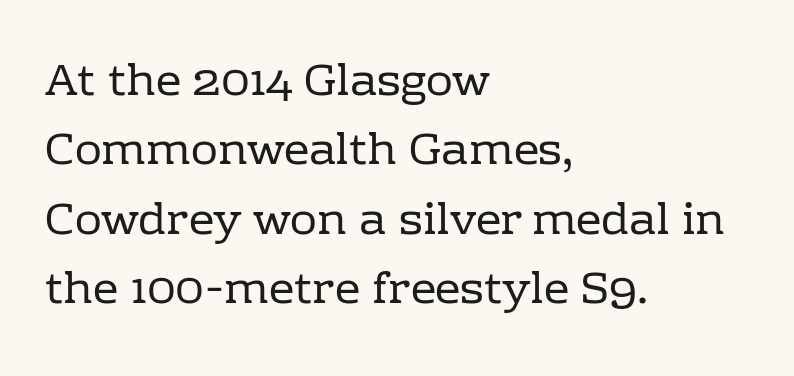
Q: Is the text bold? A: No.
Q: Is the text italic (slanted)? A: No, it is upright.
Q: Is the typeface a serif or a sans-serif typeface? A: Serif.
Q: Is the text underlined? A: No.
Q: How is the paragraph aligned? A: Left-aligned.
Q: Is the spacing between letters normal or unusually wide? A: Normal.
Q: Is the spacing between lines tight, normal or loose? A: Normal.
Q: Width (condensed, normal, or wide)? A: Normal.
Q: Stroke contrast? A: Low.
Q: x-height? A: Medium.
Q: Monospaced? A: No.
